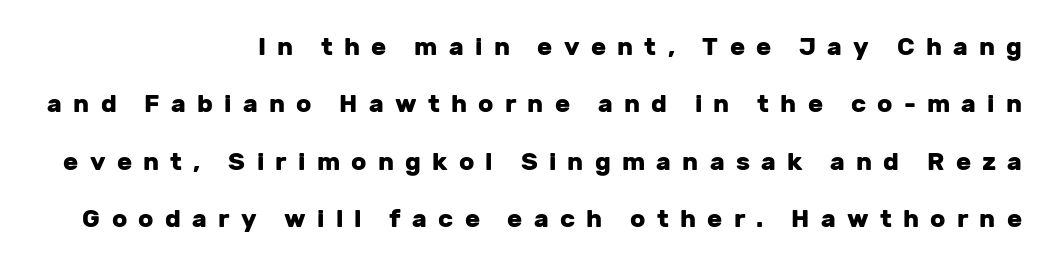
Look at the tracking — it's clearly loosened, letters drifting apart. Underline: absent. You can tell it's not italic because the verticals are truly vertical. Vertically, the passage feels expansive, rows floating well apart.
